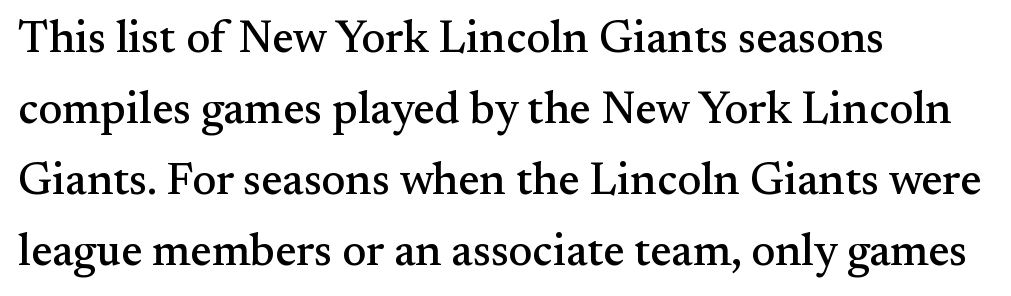
The image shows 45 px serif type, upright; set left-aligned, normal line spacing (1.58x), normal letter spacing, not underlined; medium stroke contrast and a small x-height.
